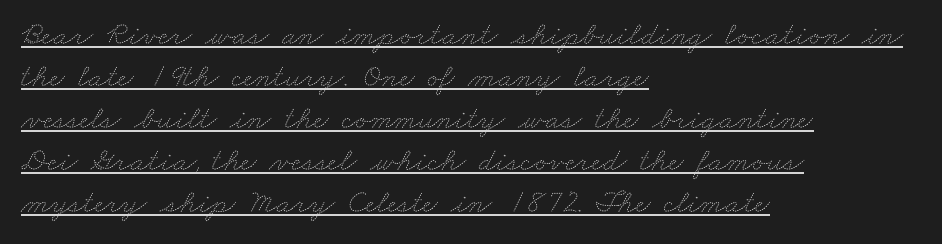
The image shows 33 px thin, wide type; set left-aligned, normal line spacing (1.27x), normal letter spacing, underlined; medium stroke contrast and a small x-height.
